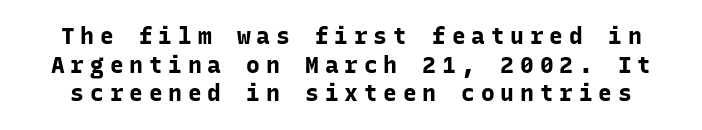
Q: Is the text bold? A: Yes.
Q: Is the text italic (slanted)? A: No, it is upright.
Q: Is the text underlined? A: No.
Q: Is the spacing between letters normal or unusually wide? A: Unusually wide.
